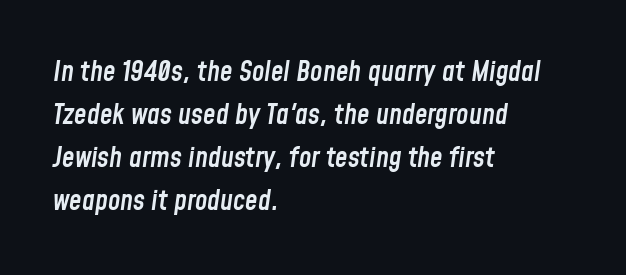
Q: Is the text bold? A: Semi-bold.
Q: Is the text italic (slanted)? A: Yes, it leans right by about 8 degrees.
Q: Is the text underlined? A: No.
Q: How is the paragraph aligned? A: Left-aligned.
Q: Is the spacing between letters normal or unusually wide? A: Normal.
Q: Is the spacing between lines tight, normal or loose? A: Normal.
Q: Width (condensed, normal, or wide)? A: Condensed.
Q: Stroke contrast? A: Low.
Q: x-height? A: Medium.
Q: Monospaced? A: No.
